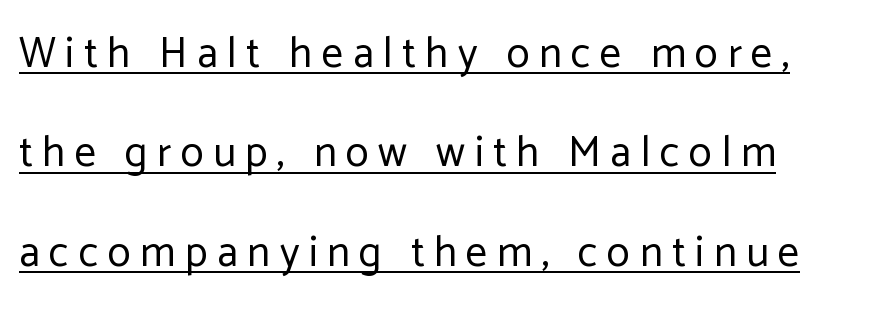
In terms of leading, this rendering errs on the spacious side. The font sits on the lighter half of the weight spectrum, regular included. A student would call this left alignment; a typographer would say flush left, rag right. Honestly, the letter spacing is so wide it's the main thing you notice. The string is rendered with underlining switched on. The letters advance in unequal steps, a hallmark of proportional type.
